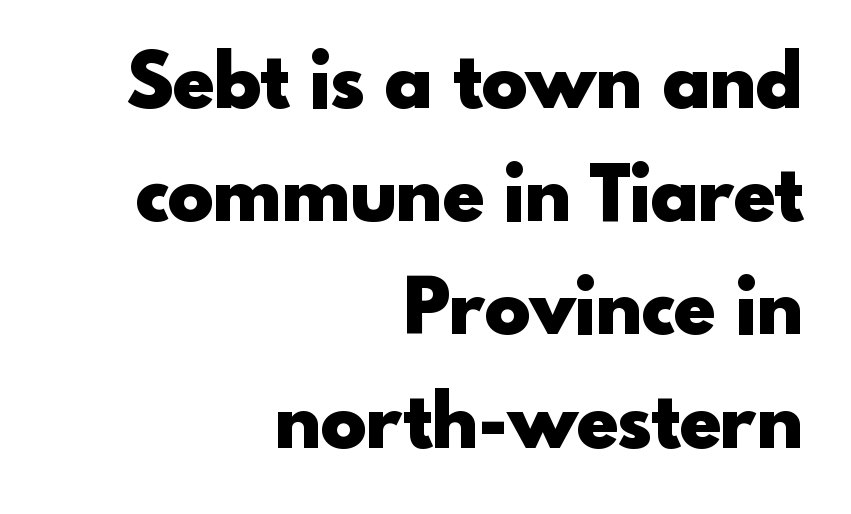
These lines keep a tight, regular rhythm from letter to letter. Type style note: lacks serifs. The passage shown is not underscored anywhere. These lines are set flush right with a ragged left edge. Each letter keeps its own natural width here, so spacing adapts to shape. Rendered with straight, roman letterforms.
